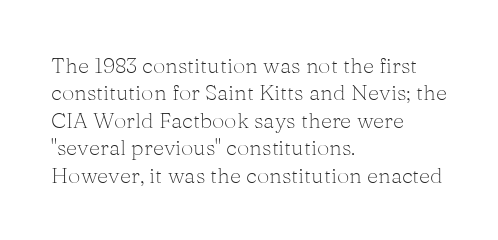
Counters stay open thanks to moderate or lighter strokes. All the whitespace from short lines collects on the right. Normally led — the rows are evenly, conventionally spaced. The glyphs are unaccompanied by any horizontal stroke below them.
